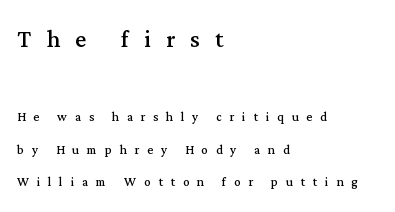
{"serif": "yes", "italic": "no", "bold": "no", "weight": "regular", "width": "normal", "stroke_contrast": "medium", "x_height": "medium", "monospaced": "no", "underline": "no", "align": "left", "line_spacing": "loose", "line_spacing_ratio": 2.04, "letter_spacing": "wide", "letter_spacing_em": 0.49, "larger_block": "first", "size_ratio": 1.94, "glyph_px": 31}
